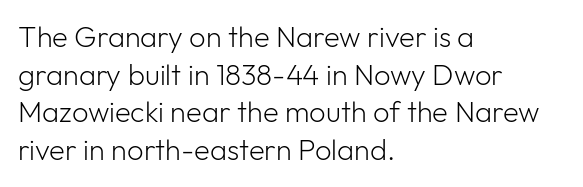
{"serif": "no", "italic": "no", "bold": "no", "weight": "light", "width": "normal", "stroke_contrast": "low", "x_height": "medium", "monospaced": "no", "underline": "no", "align": "left", "line_spacing": "normal", "line_spacing_ratio": 1.3, "letter_spacing": "normal", "letter_spacing_em": 0.0, "glyph_px": 29}
